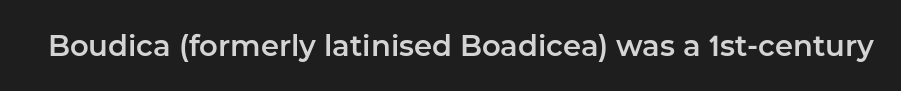
{"serif": "no", "italic": "no", "width": "normal", "stroke_contrast": "low", "x_height": "medium", "monospaced": "no", "underline": "no", "letter_spacing": "normal", "letter_spacing_em": 0.0, "glyph_px": 29}
